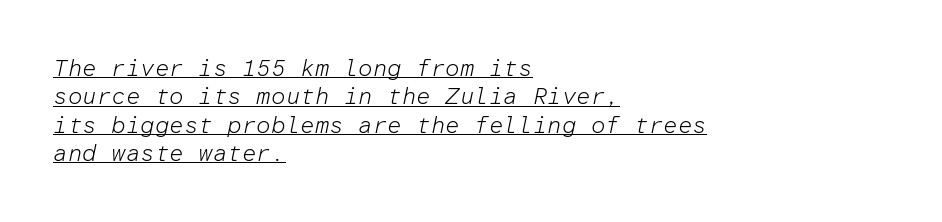
The image shows 23 px text type, italic (leaning right); set left-aligned, line spacing 1.23x, normal letter spacing, underlined.
